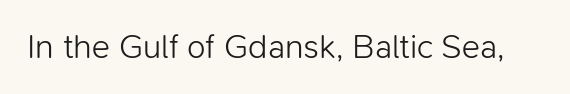
Q: Is the text bold? A: No.
Q: Is the text italic (slanted)? A: No, it is upright.
Q: Is the typeface a serif or a sans-serif typeface? A: Sans-serif.
Q: Is the text underlined? A: No.
Q: Is the spacing between letters normal or unusually wide? A: Normal.
Q: Width (condensed, normal, or wide)? A: Normal.
Q: Stroke contrast? A: Low.
Q: x-height? A: Medium.
Q: Monospaced? A: No.
